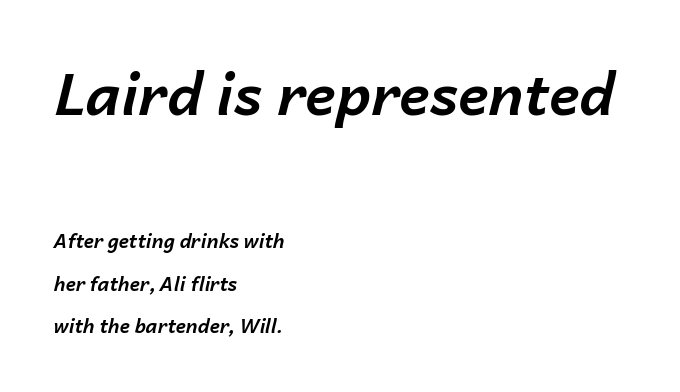
Q: Is the text bold? A: Yes.
Q: Is the text italic (slanted)? A: Yes, it leans right by about 14 degrees.
Q: Is the text underlined? A: No.
Q: How is the paragraph aligned? A: Left-aligned.
Q: Is the spacing between letters normal or unusually wide? A: Normal.
Q: Is the spacing between lines tight, normal or loose? A: Loose.
Q: Which block of text is set in a larger size, the first (top) or the second (bottom)? A: The first (top) one.
Q: Width (condensed, normal, or wide)? A: Normal.
Q: Stroke contrast? A: Low.
Q: x-height? A: Medium.
Q: Monospaced? A: No.
